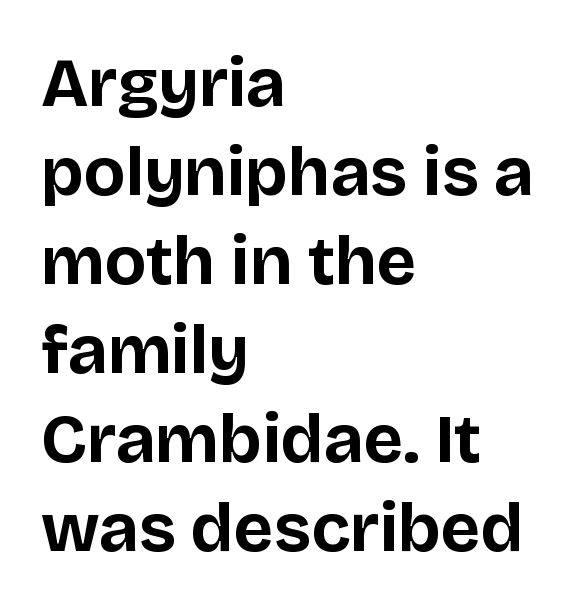
Caption: bold face, heavy strokes. Caption: standard tracking, unaltered. The type family on display is of the sans-serif kind. Is the block centered? No — it sits flush against the left margin. The line-height multiplier appears to be the usual default. Lines of text with bare space underneath.
